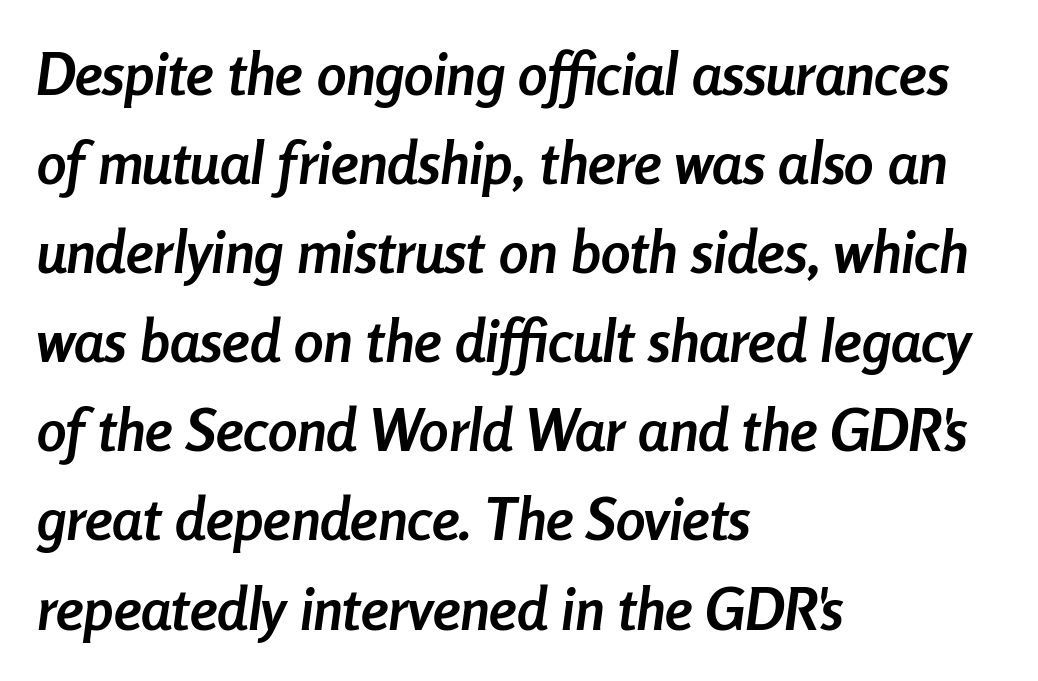
{"italic": "yes", "lean": "right", "slant_degrees": 8, "bold": "yes", "weight": "semibold", "width": "condensed", "stroke_contrast": "low", "x_height": "medium", "monospaced": "no", "underline": "no", "align": "left", "line_spacing": "normal", "line_spacing_ratio": 1.51, "letter_spacing": "normal", "letter_spacing_em": 0.0, "glyph_px": 59}
